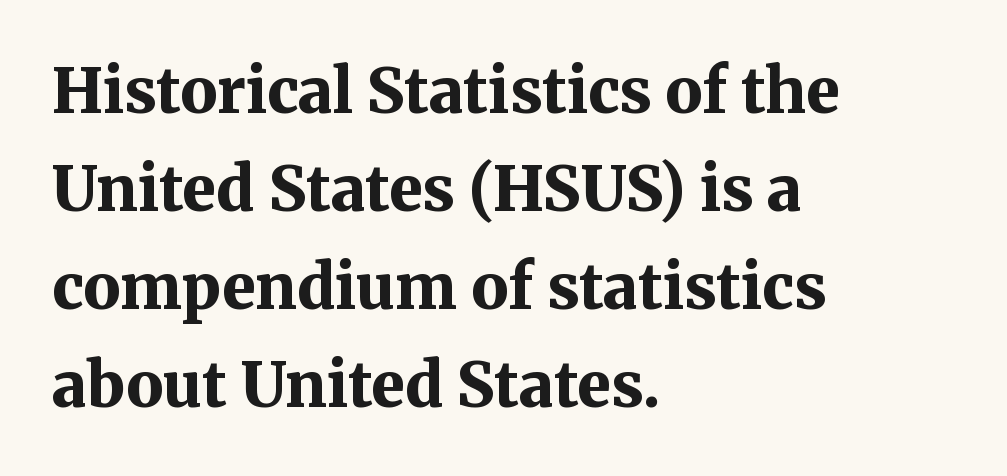
Q: Is the text bold? A: Yes.
Q: Is the text italic (slanted)? A: No, it is upright.
Q: Is the typeface a serif or a sans-serif typeface? A: Serif.
Q: Is the text underlined? A: No.
Q: How is the paragraph aligned? A: Left-aligned.
Q: Is the spacing between letters normal or unusually wide? A: Normal.
Q: Is the spacing between lines tight, normal or loose? A: Normal.
Q: Width (condensed, normal, or wide)? A: Normal.
Q: Stroke contrast? A: Medium.
Q: x-height? A: Medium.
Q: Monospaced? A: No.
